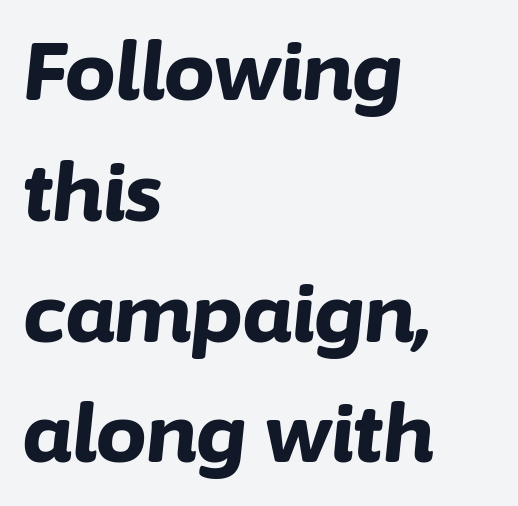
{"italic": "yes", "lean": "right", "slant_degrees": 6, "bold": "yes", "weight": "bold", "width": "normal", "stroke_contrast": "low", "x_height": "medium", "monospaced": "no", "underline": "no", "align": "left", "line_spacing": "normal", "line_spacing_ratio": 1.51, "letter_spacing": "normal", "letter_spacing_em": 0.0, "glyph_px": 80}
